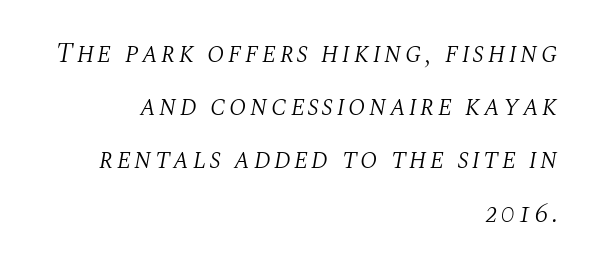
The image shows 27 px text type, italic (leaning right); set right-aligned, loose line spacing (1.97x), not underlined.
